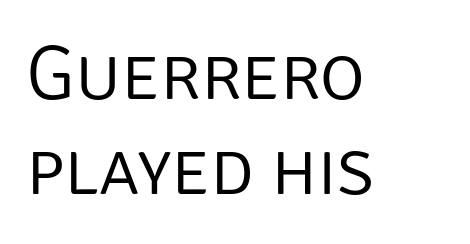
Q: Is the text bold? A: No.
Q: Is the text italic (slanted)? A: No, it is upright.
Q: Is the typeface a serif or a sans-serif typeface? A: Sans-serif.
Q: Is the text underlined? A: No.
Q: How is the paragraph aligned? A: Left-aligned.
Q: Is the spacing between letters normal or unusually wide? A: Normal.
Q: Width (condensed, normal, or wide)? A: Normal.
Q: Stroke contrast? A: Low.
Q: x-height? A: Large.
Q: Monospaced? A: No.
